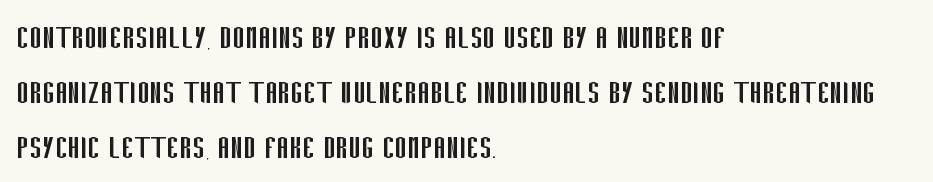
The image shows 38 px regular-weight, condensed sans-serif type, upright; set left-aligned, normal line spacing (1.45x), normal letter spacing, not underlined; low stroke contrast and a large x-height.
